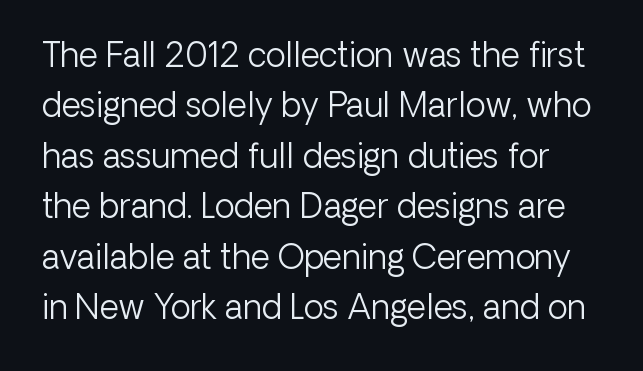
The image shows 33 px light sans-serif type, upright; set normal line spacing (1.53x), normal letter spacing, not underlined; low stroke contrast and a medium x-height.
